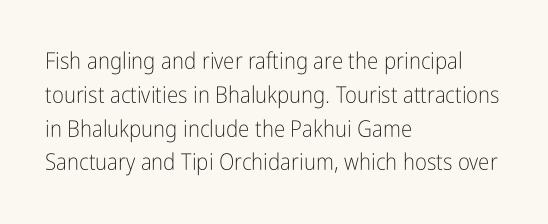
The image shows 23 px text type, upright; set left-aligned, normal line spacing (1.47x), normal letter spacing, not underlined.
